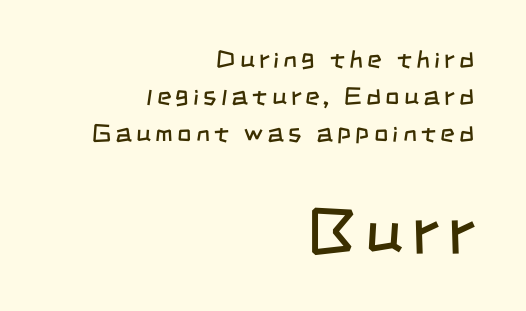
{"serif": "no", "bold": "no", "weight": "regular", "width": "condensed", "stroke_contrast": "low", "x_height": "large", "monospaced": "no", "underline": "no", "align": "right", "line_spacing": "normal", "line_spacing_ratio": 1.49, "larger_block": "second", "size_ratio": 2.52, "glyph_px": 63}
